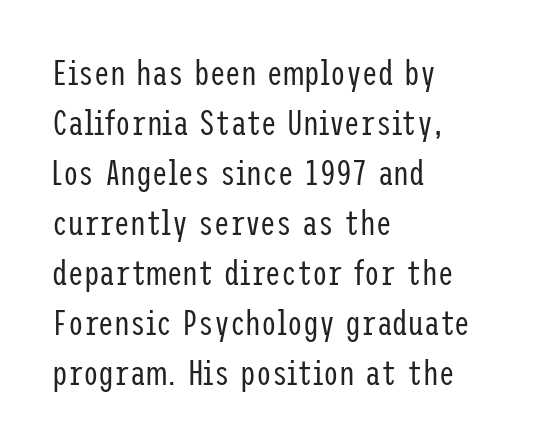
The image shows 35 px regular-weight, condensed sans-serif type, upright; set left-aligned, normal line spacing (1.43x), normal letter spacing, not underlined; low stroke contrast and a medium x-height.
